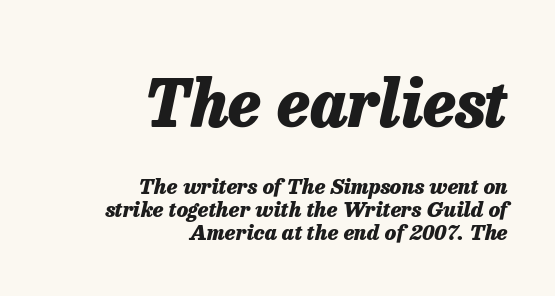
{"italic": "yes", "lean": "right", "slant_degrees": 13, "bold": "yes", "weight": "heavy", "width": "normal", "stroke_contrast": "low", "x_height": "medium", "monospaced": "no", "underline": "no", "align": "right", "line_spacing": "tight", "line_spacing_ratio": 1.08, "letter_spacing": "normal", "letter_spacing_em": 0.0, "larger_block": "first", "size_ratio": 3.05, "glyph_px": 64}
